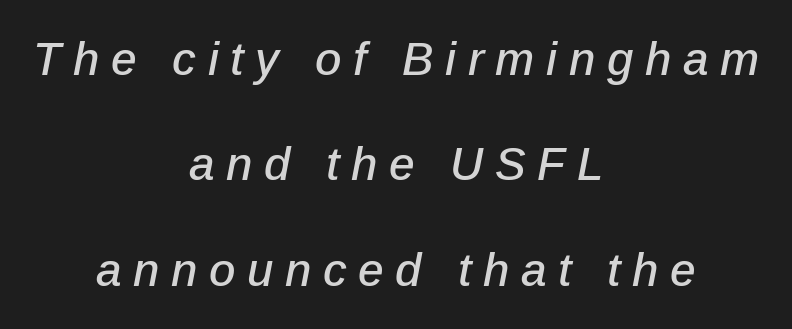
Q: Is the text italic (slanted)? A: Yes, it leans right by about 12 degrees.
Q: Is the text underlined? A: No.
Q: How is the paragraph aligned? A: Centered.
Q: Is the spacing between letters normal or unusually wide? A: Unusually wide.
Q: Is the spacing between lines tight, normal or loose? A: Loose.
Q: Width (condensed, normal, or wide)? A: Normal.
Q: Stroke contrast? A: Low.
Q: x-height? A: Medium.
Q: Monospaced? A: No.
